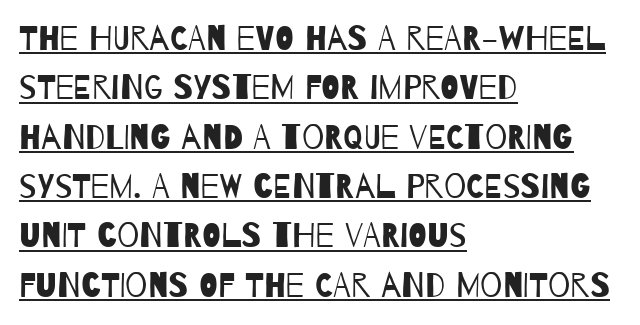
Stems and bowls with no extra thickness — not bold. The rendered words wear a rule along their underside. Horizontal alignment here is leftward, the default for most running prose. The letters sit at their default tracking, neither squeezed nor spread. Nope, no serifs anywhere on these letters.
